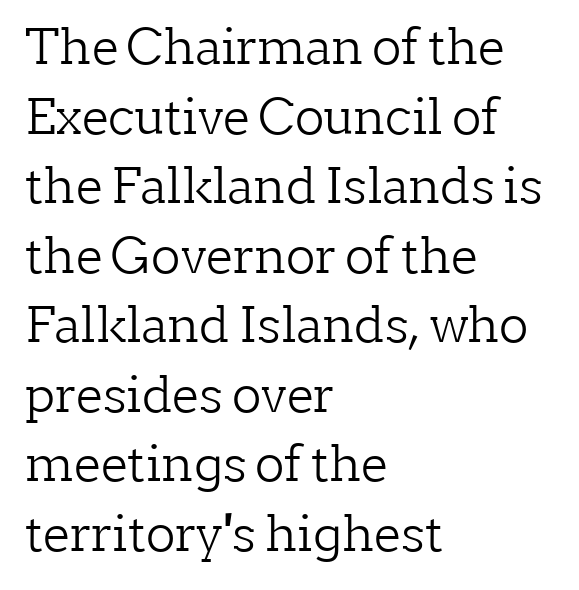
The image shows 49 px light serif type, upright; set left-aligned, normal line spacing (1.42x), normal letter spacing, not underlined; low stroke contrast and a medium x-height.
